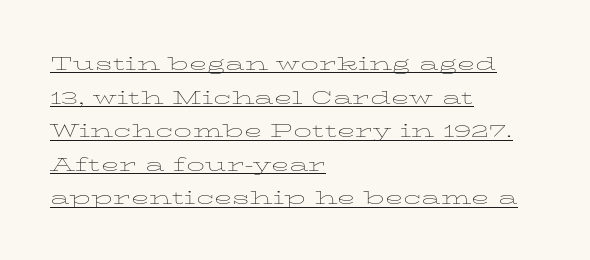
The type is set solid horizontally, with unmodified tracking. All the whitespace from short lines collects on the right. What's the leading like? Ordinary, nothing unusual. Each line of the rendering has a horizontal stroke beneath the glyphs. Is the stroke heavy? The answer is a plain regular-or-lighter. Italic: no, the glyphs are upright roman.
